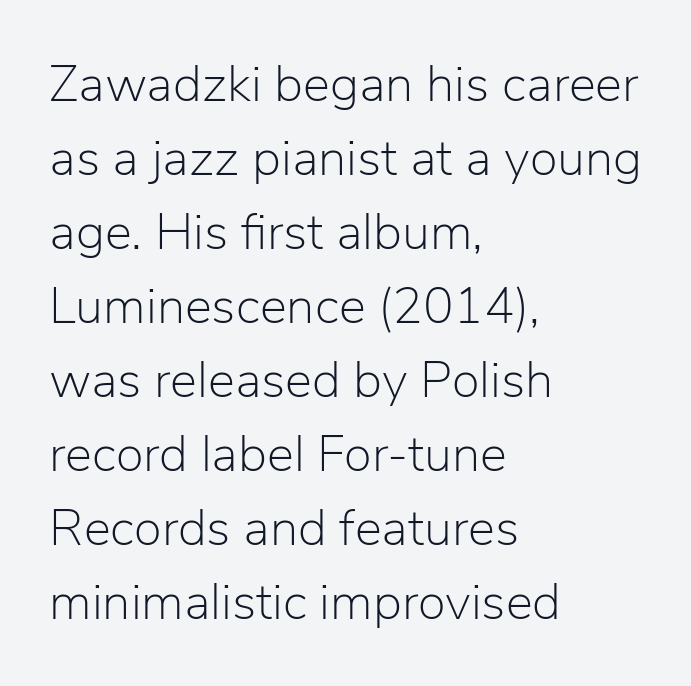
The image shows 51 px light sans-serif type, upright; set left-aligned, normal line spacing (1.45x), normal letter spacing, not underlined; low stroke contrast and a medium x-height.
